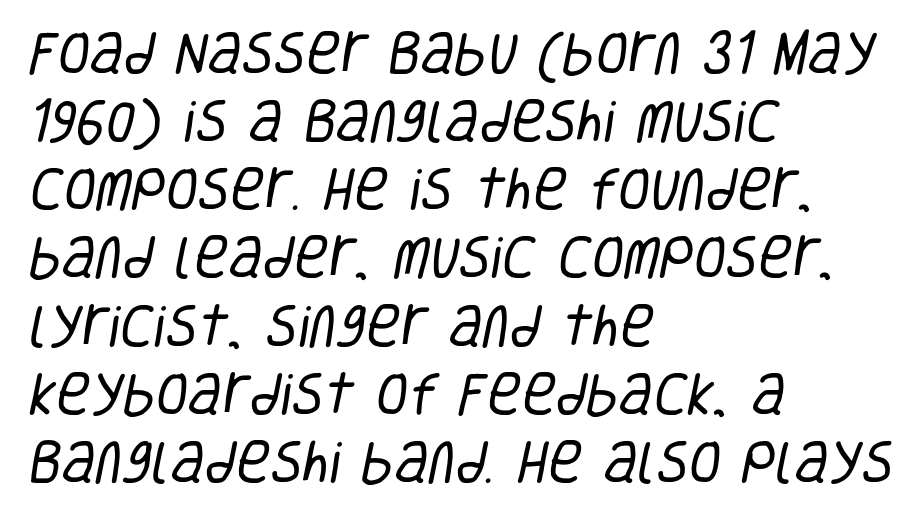
This sample uses a sans-serif face. Short and long lines alike share a common starting point at left. Do the characters align in a grid? No, the font is proportional. Vertical stems look standard width or narrower in stroke. Nobody drew a line under any word here. In terms of leading, this rendering sits right in the middle.
